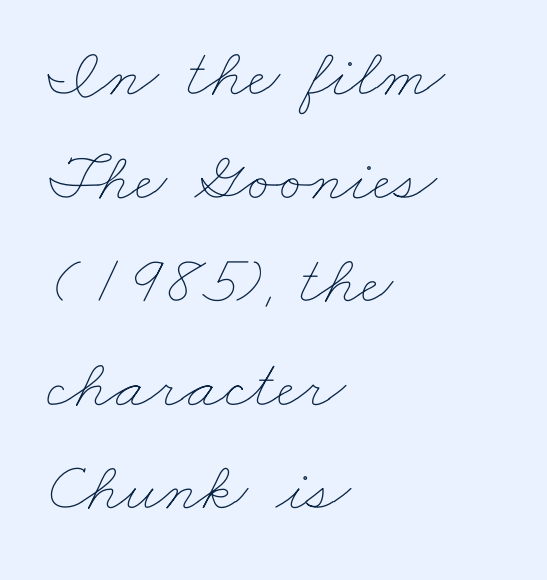
The image shows 70 px thin, wide type; set left-aligned, normal line spacing (1.48x), normal letter spacing, not underlined; low stroke contrast and a small x-height.
